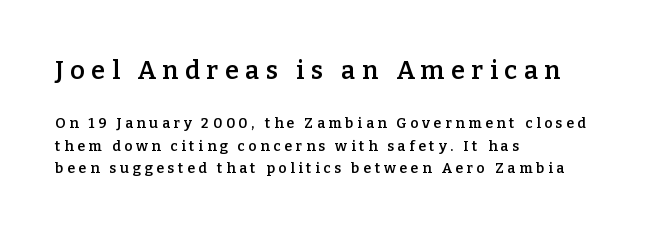
The image shows 25 px text type, upright; set left-aligned, normal line spacing (1.58x), unusually wide letter spacing (+0.27 em), not underlined; the first (top) block is 1.79x larger.
